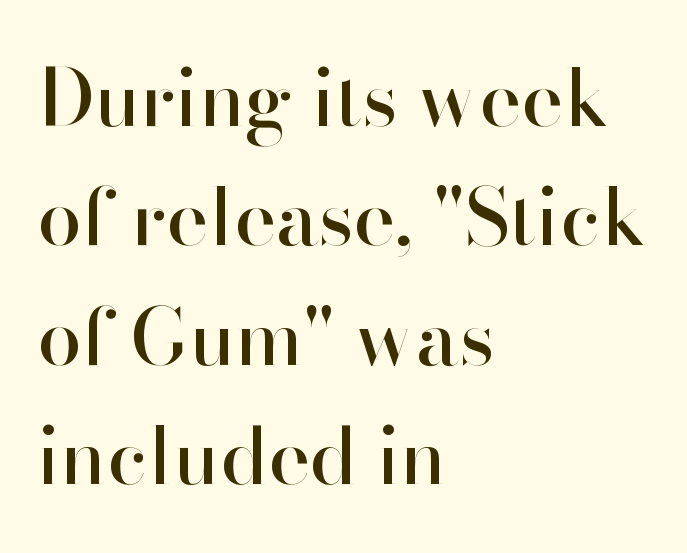
{"serif": "no", "italic": "no", "width": "normal", "stroke_contrast": "high", "x_height": "small", "monospaced": "no", "underline": "no", "align": "left", "line_spacing": "normal", "line_spacing_ratio": 1.51, "letter_spacing": "normal", "letter_spacing_em": 0.0, "glyph_px": 79}
